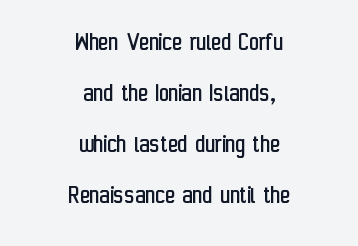
Q: Is the text bold? A: No.
Q: Is the text italic (slanted)? A: No, it is upright.
Q: Is the text underlined? A: No.
Q: How is the paragraph aligned? A: Centered.
Q: Is the spacing between letters normal or unusually wide? A: Normal.
